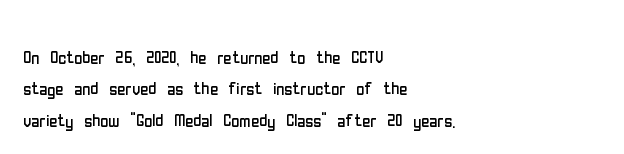
The image shows 22 px text type, upright; set left-aligned, normal line spacing (1.43x), normal letter spacing, not underlined.
